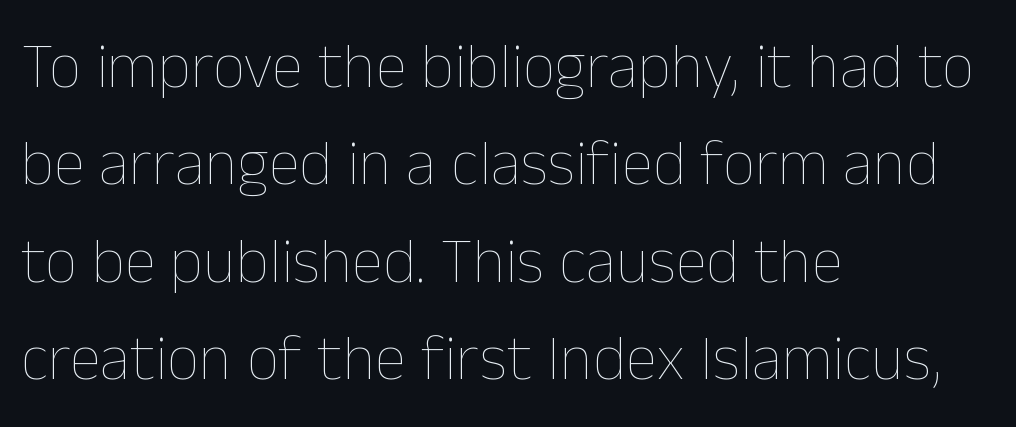
The image shows 64 px thin type, upright; set left-aligned, normal line spacing (1.52x), normal letter spacing, not underlined; low stroke contrast and a medium x-height.
